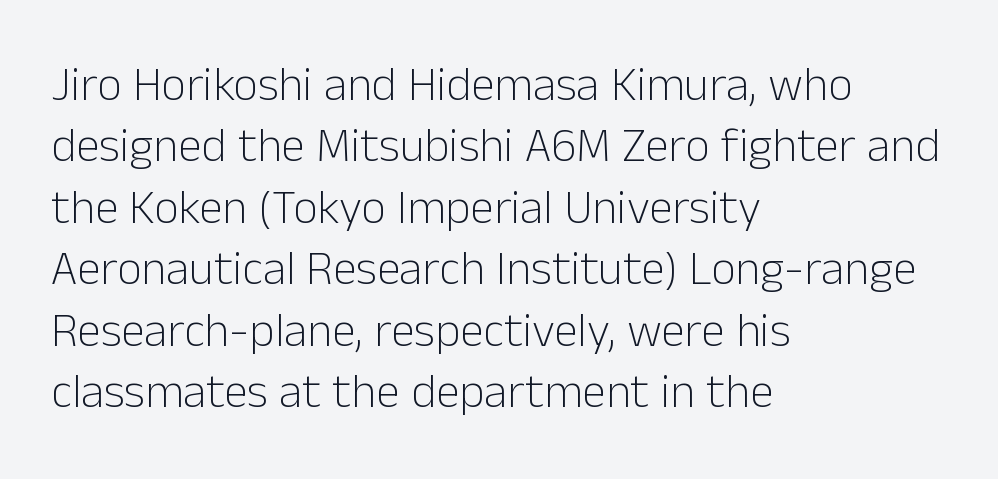
The image shows 48 px light sans-serif type, upright; set left-aligned, normal line spacing (1.28x), normal letter spacing, not underlined; low stroke contrast and a medium x-height.
